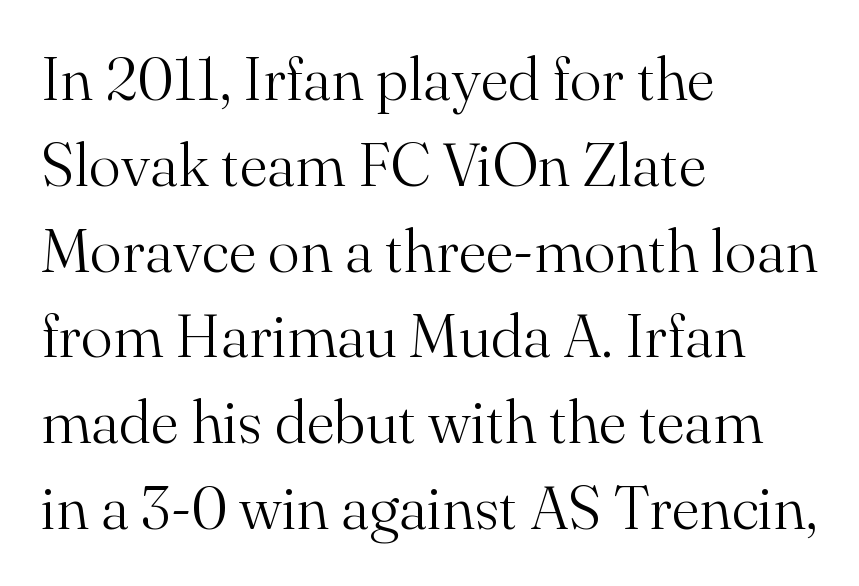
{"serif": "yes", "italic": "no", "bold": "no", "weight": "light", "width": "normal", "stroke_contrast": "medium", "x_height": "small", "monospaced": "no", "underline": "no", "align": "left", "line_spacing": "normal", "line_spacing_ratio": 1.43, "letter_spacing": "normal", "letter_spacing_em": 0.0, "glyph_px": 60}
